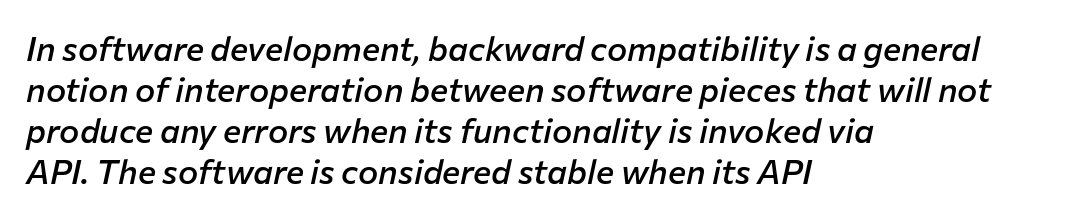
Bold? Not quite — semibold, heavier than regular but stopping short. Characters follow at the spacing the type designer built in. Layout note: lines flush left. Check the space under the baseline: it is left empty. Looks like regular typesetting: each glyph gets only the width it needs. The text carries the slant typical of an italic or oblique font.
